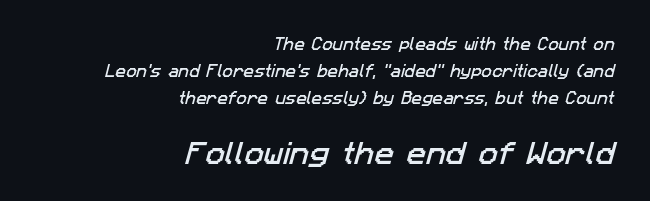
The passage is arranged like a letterhead date or caption credit — flush right. Inter-character spacing is left at the font's built-in metrics. Notice the wide empty band between every row — that's loose leading. Larger block? The one below; the one above is distinctly smaller. A clean baseline with only descenders dipping below it.
